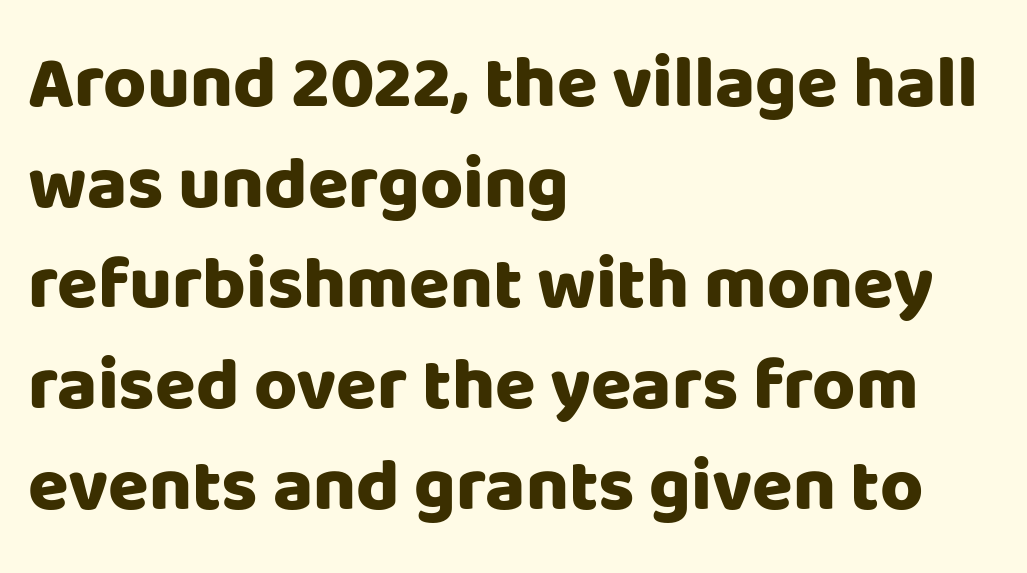
Q: Is the text bold? A: Yes.
Q: Is the text italic (slanted)? A: No, it is upright.
Q: Is the typeface a serif or a sans-serif typeface? A: Sans-serif.
Q: Is the text underlined? A: No.
Q: How is the paragraph aligned? A: Left-aligned.
Q: Is the spacing between letters normal or unusually wide? A: Normal.
Q: Is the spacing between lines tight, normal or loose? A: Normal.
Q: Width (condensed, normal, or wide)? A: Normal.
Q: Stroke contrast? A: Low.
Q: x-height? A: Large.
Q: Monospaced? A: No.
